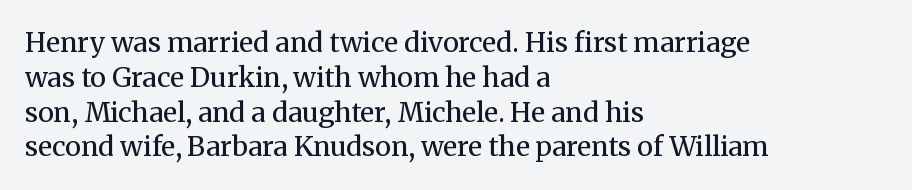
{"italic": "no", "bold": "no", "underline": "no", "align": "left", "line_spacing": "normal", "line_spacing_ratio": 1.29, "letter_spacing": "normal", "letter_spacing_em": 0.0, "glyph_px": 27}
